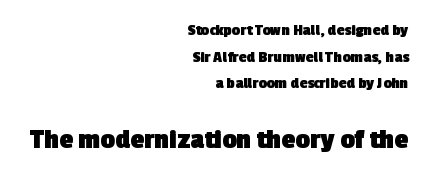
Teacher's note: observe the even right margin — that is flush-right alignment. Nothing unusual about the tracking: characters are spaced as the font intends. Nobody drew a line under any word here. Compared with an ordinary text face, these strokes are far heavier — a full bold. Letterform terminals end flat and unadorned throughout the passage. Each letter keeps its own natural width here, so spacing adapts to shape.
